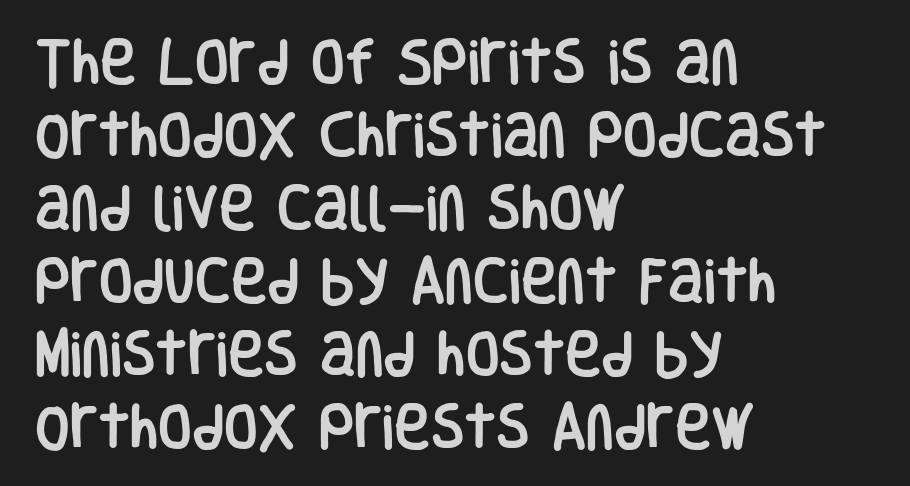
Q: Is the text italic (slanted)? A: No, it is upright.
Q: Is the typeface a serif or a sans-serif typeface? A: Sans-serif.
Q: Is the text underlined? A: No.
Q: How is the paragraph aligned? A: Left-aligned.
Q: Is the spacing between letters normal or unusually wide? A: Normal.
Q: Is the spacing between lines tight, normal or loose? A: Normal.
Q: Width (condensed, normal, or wide)? A: Condensed.
Q: Stroke contrast? A: Low.
Q: x-height? A: Large.
Q: Monospaced? A: No.
